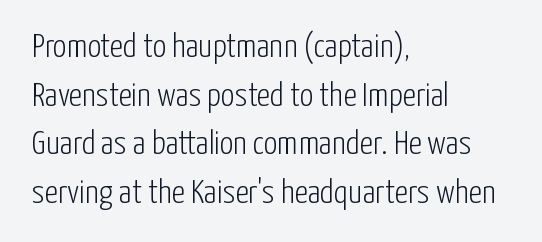
Do the characters align in a grid? No, the font is proportional. No chunkiness to these letters — they're not bold. Each row of text sits above clean, open space. The rows are spaced the way most documents space them.
